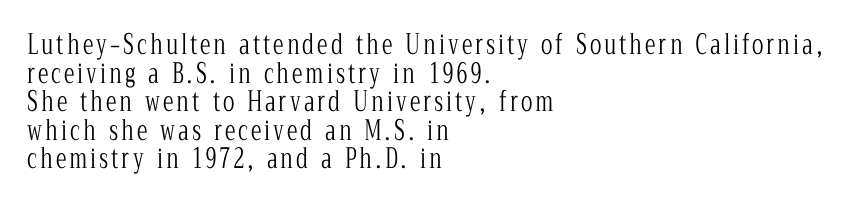
The image shows 27 px text type, upright; set left-aligned, tight line spacing (1.06x), not underlined.
